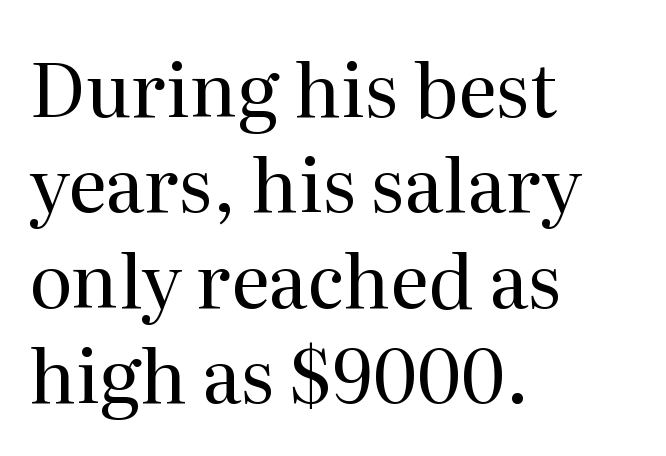
Q: Is the text bold? A: No.
Q: Is the text italic (slanted)? A: No, it is upright.
Q: Is the typeface a serif or a sans-serif typeface? A: Serif.
Q: Is the text underlined? A: No.
Q: How is the paragraph aligned? A: Left-aligned.
Q: Is the spacing between letters normal or unusually wide? A: Normal.
Q: Is the spacing between lines tight, normal or loose? A: Normal.
Q: Width (condensed, normal, or wide)? A: Normal.
Q: Stroke contrast? A: Medium.
Q: x-height? A: Medium.
Q: Monospaced? A: No.
